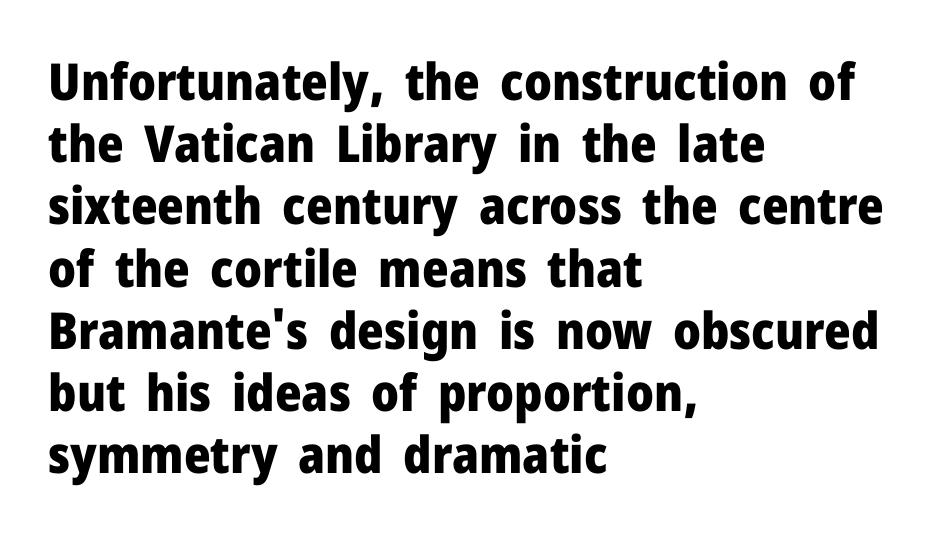
The image shows 51 px heavy sans-serif type, upright; set left-aligned, line spacing 1.22x, normal letter spacing, not underlined; low stroke contrast and a medium x-height.
